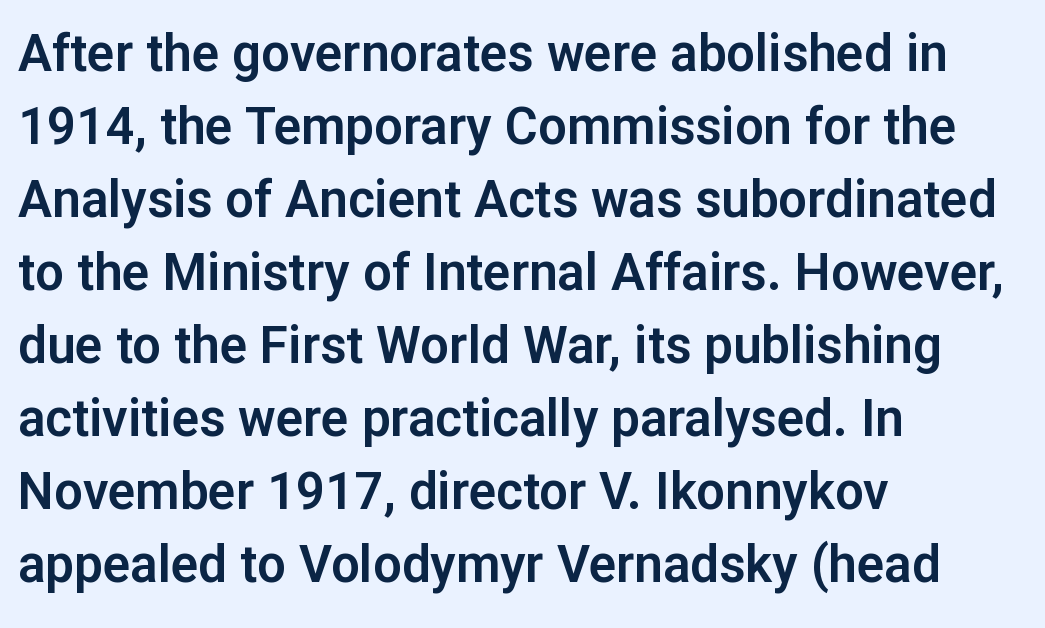
{"serif": "no", "italic": "no", "width": "normal", "stroke_contrast": "low", "x_height": "medium", "monospaced": "no", "underline": "no", "align": "left", "line_spacing": "normal", "line_spacing_ratio": 1.43, "letter_spacing": "normal", "letter_spacing_em": 0.0, "glyph_px": 51}
